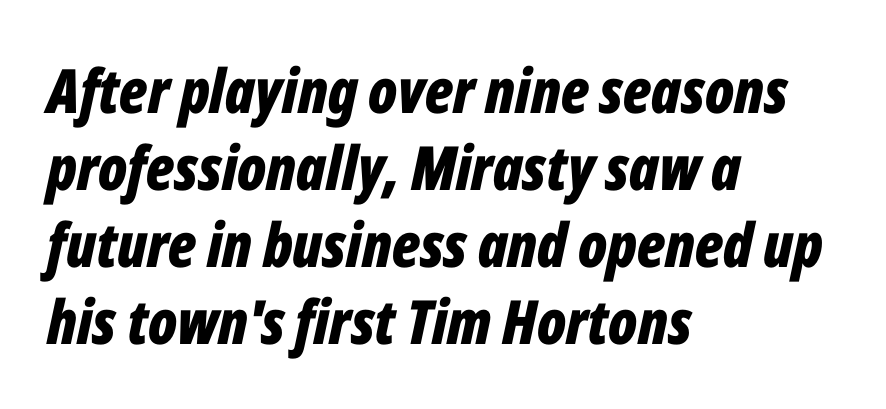
The image shows 61 px bold, condensed type, italic (leaning right); set left-aligned, normal line spacing (1.26x), normal letter spacing, not underlined; low stroke contrast and a medium x-height.
